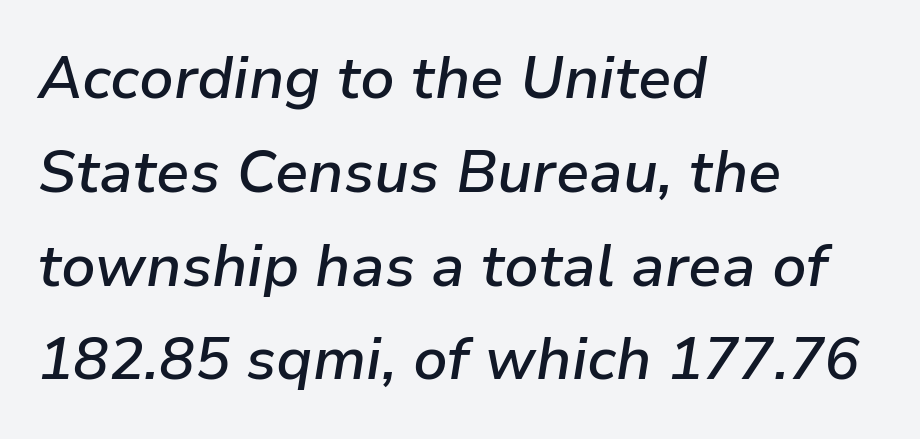
The image shows 59 px semibold type, italic (leaning right); set left-aligned, normal line spacing (1.59x), normal letter spacing, not underlined; low stroke contrast and a medium x-height.
